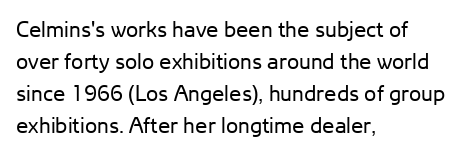
Q: Is the text bold? A: No.
Q: Is the text italic (slanted)? A: No, it is upright.
Q: Is the text underlined? A: No.
Q: How is the paragraph aligned? A: Left-aligned.
Q: Is the spacing between letters normal or unusually wide? A: Normal.
Q: Is the spacing between lines tight, normal or loose? A: Normal.
